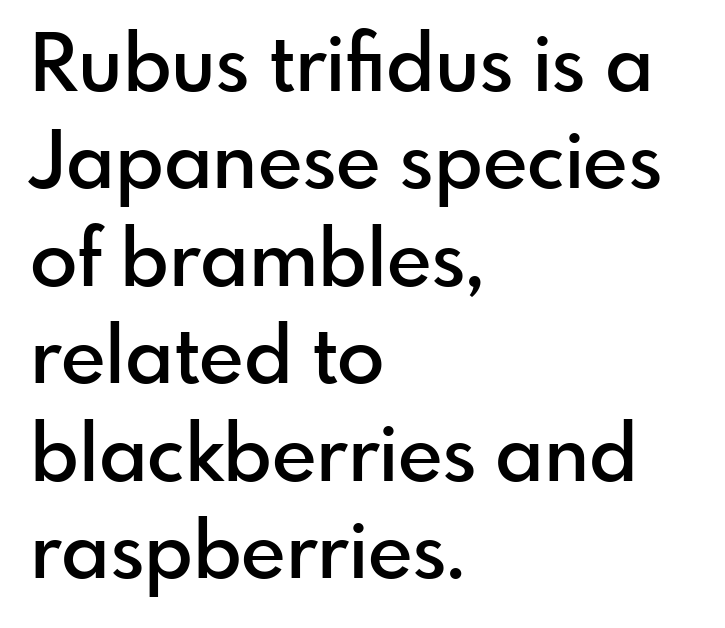
The image shows 78 px semibold sans-serif type, upright; set left-aligned, normal line spacing (1.25x), normal letter spacing, not underlined; low stroke contrast and a small x-height.
